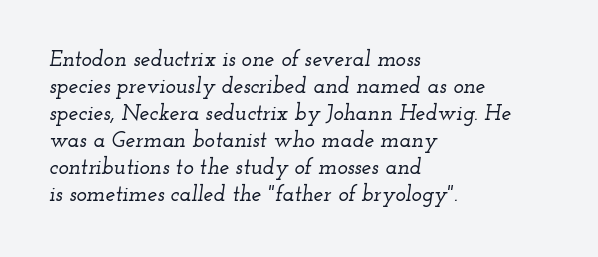
Letter spacing: default. The lines are quadded left. The specimen reads as italic at a glance. Plain, unruled lines of type.
